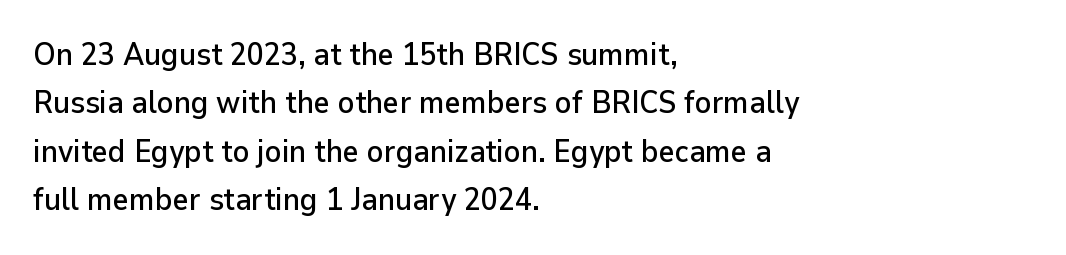
The image shows 31 px sans-serif type, upright; set left-aligned, normal line spacing (1.56x), normal letter spacing, not underlined; low stroke contrast and a medium x-height.
